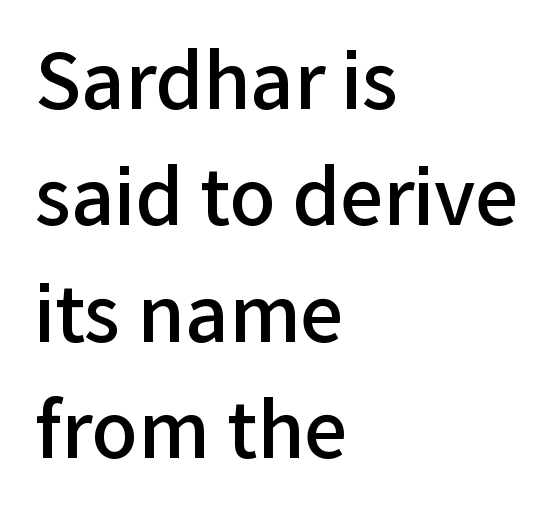
The image shows 76 px semibold sans-serif type, upright; set left-aligned, normal line spacing (1.53x), normal letter spacing, not underlined; low stroke contrast and a medium x-height.
